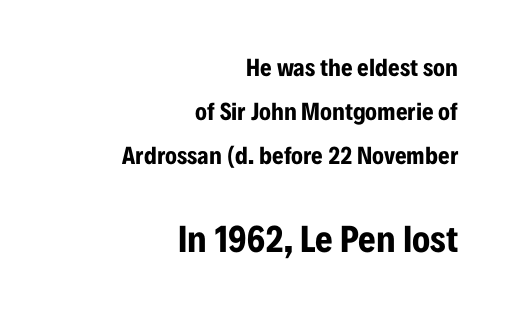
Q: Is the text bold? A: Yes.
Q: Is the text italic (slanted)? A: No, it is upright.
Q: Is the typeface a serif or a sans-serif typeface? A: Sans-serif.
Q: Is the text underlined? A: No.
Q: How is the paragraph aligned? A: Right-aligned.
Q: Is the spacing between letters normal or unusually wide? A: Normal.
Q: Which block of text is set in a larger size, the first (top) or the second (bottom)? A: The second (bottom) one.
Q: Width (condensed, normal, or wide)? A: Condensed.
Q: Stroke contrast? A: Low.
Q: x-height? A: Medium.
Q: Monospaced? A: No.
